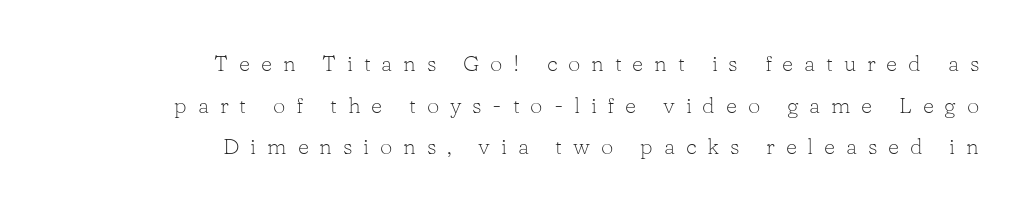
The image shows 22 px text type, upright; set right-aligned, line spacing 1.89x, unusually wide letter spacing (+0.49 em), not underlined.
